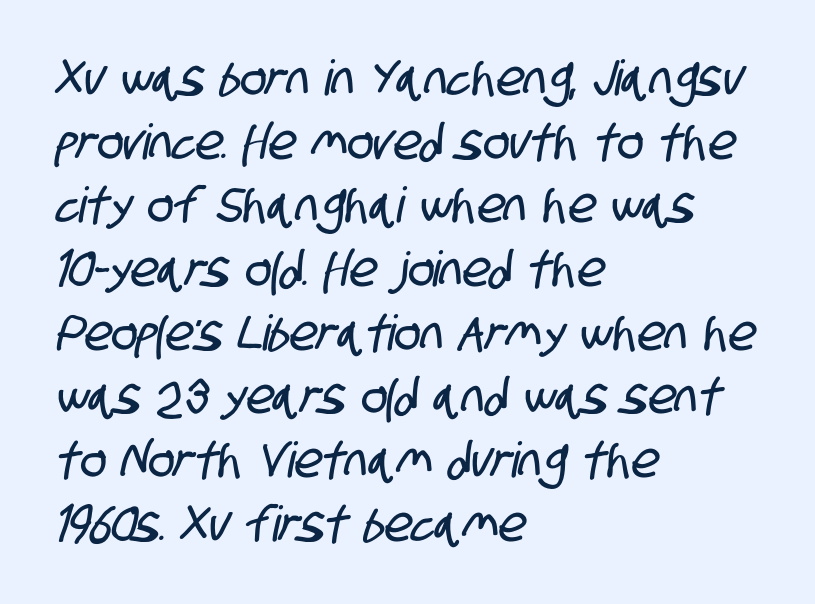
The image shows 49 px condensed sans-serif type; set left-aligned, normal line spacing (1.3x), normal letter spacing, not underlined; low stroke contrast and a large x-height.
